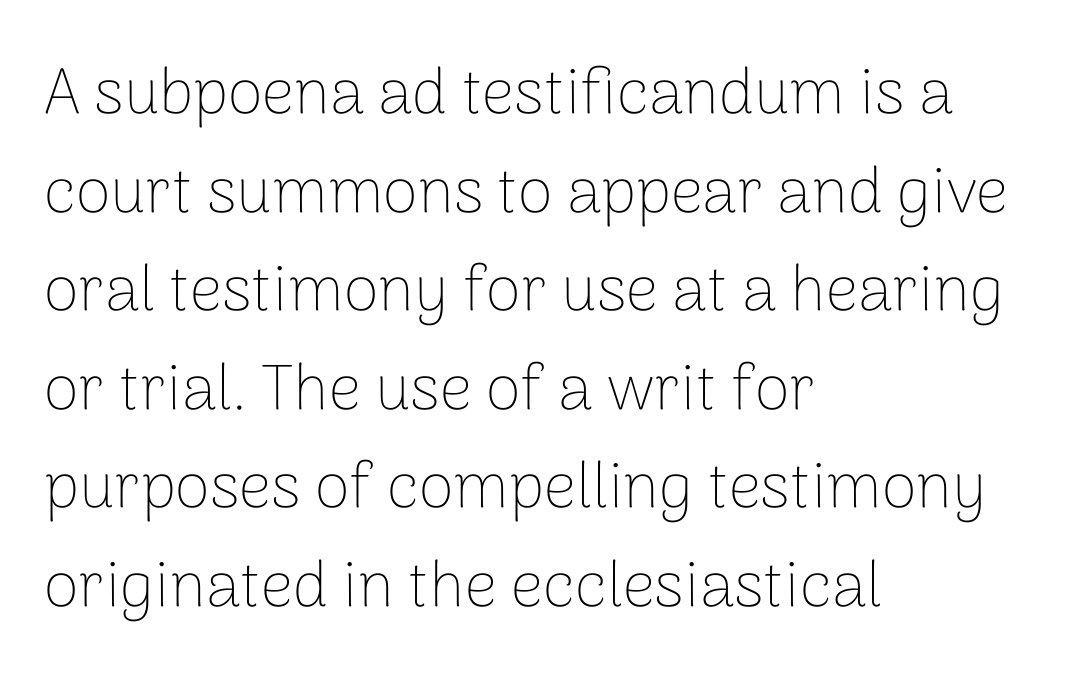
Q: Is the text bold? A: No.
Q: Is the text italic (slanted)? A: No, it is upright.
Q: Is the typeface a serif or a sans-serif typeface? A: Sans-serif.
Q: Is the text underlined? A: No.
Q: How is the paragraph aligned? A: Left-aligned.
Q: Is the spacing between letters normal or unusually wide? A: Normal.
Q: Is the spacing between lines tight, normal or loose? A: Normal.
Q: Width (condensed, normal, or wide)? A: Normal.
Q: Stroke contrast? A: Low.
Q: x-height? A: Medium.
Q: Monospaced? A: No.
